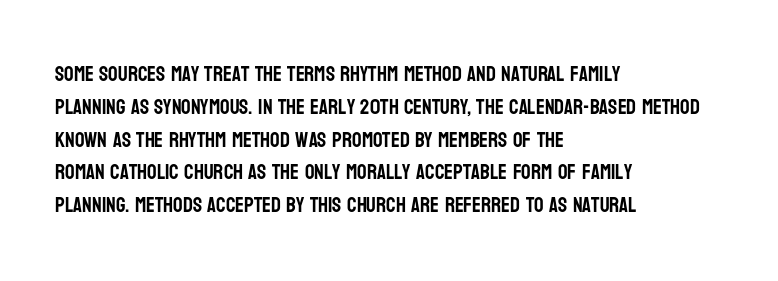
{"italic": "no", "underline": "no", "align": "left", "line_spacing": "normal", "line_spacing_ratio": 1.56, "letter_spacing": "normal", "letter_spacing_em": 0.0, "glyph_px": 21}
